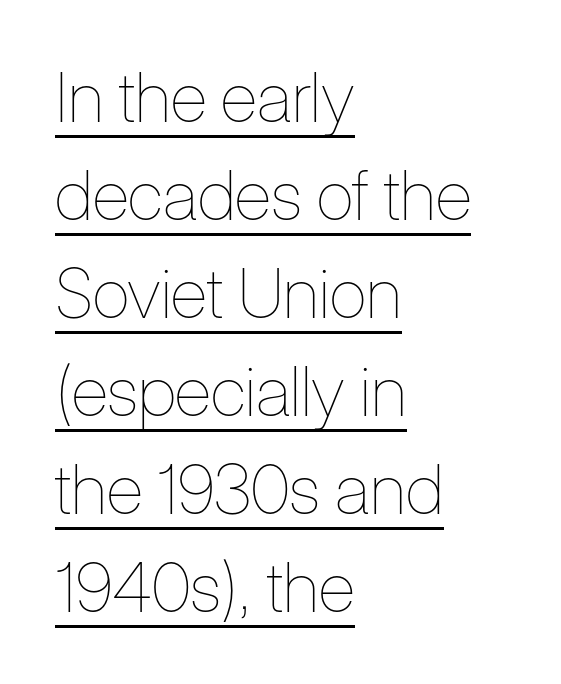
The font's upright variant was chosen for this text. Varying glyph widths throughout — classic text-font behaviour. These lines are set flush left with a ragged right edge. Each stroke keeps to a modest, everyday thickness or less. Line spacing here is normal. Between one letter and the next there's only the usual sliver of space.
